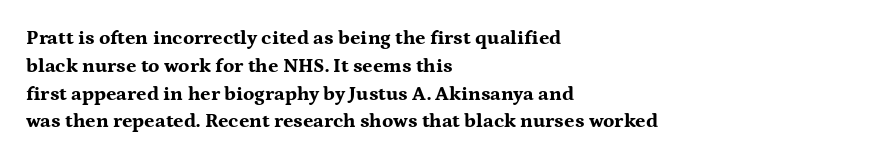
{"italic": "no", "bold": "yes", "underline": "no", "align": "left", "line_spacing": "normal", "line_spacing_ratio": 1.39, "letter_spacing": "normal", "letter_spacing_em": 0.0, "glyph_px": 20}
